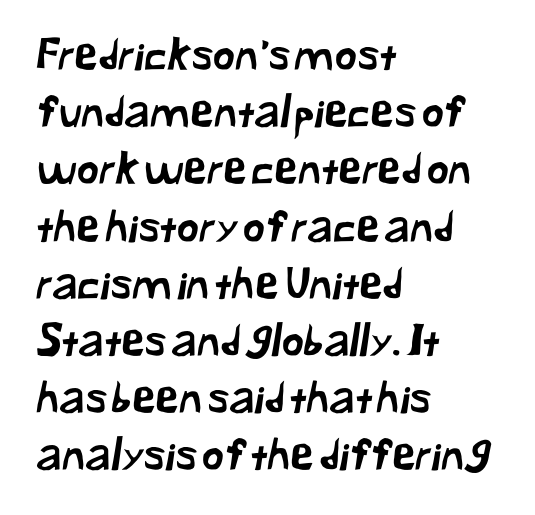
Q: Is the typeface a serif or a sans-serif typeface? A: Sans-serif.
Q: Is the text underlined? A: No.
Q: How is the paragraph aligned? A: Left-aligned.
Q: Is the spacing between letters normal or unusually wide? A: Normal.
Q: Is the spacing between lines tight, normal or loose? A: Normal.
Q: Width (condensed, normal, or wide)? A: Normal.
Q: Stroke contrast? A: Low.
Q: x-height? A: Medium.
Q: Monospaced? A: No.
